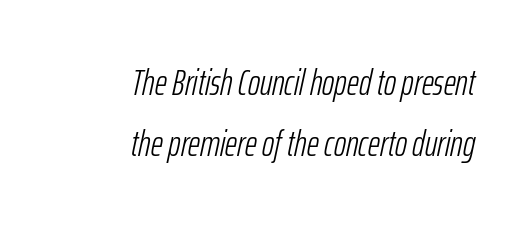
The image shows 37 px light, condensed type, italic (leaning right); set right-aligned, normal line spacing (1.65x), normal letter spacing, not underlined; low stroke contrast and a medium x-height.
